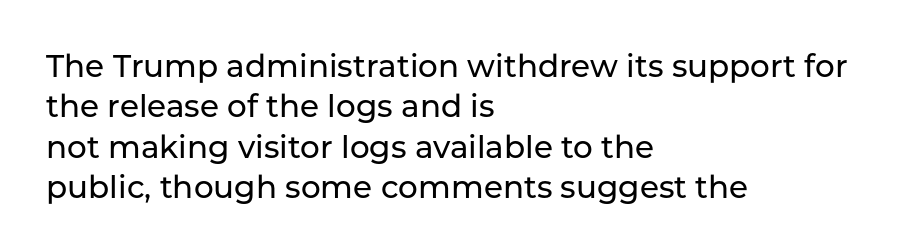
Q: Is the text italic (slanted)? A: No, it is upright.
Q: Is the typeface a serif or a sans-serif typeface? A: Sans-serif.
Q: Is the text underlined? A: No.
Q: How is the paragraph aligned? A: Left-aligned.
Q: Is the spacing between letters normal or unusually wide? A: Normal.
Q: Is the spacing between lines tight, normal or loose? A: Normal.
Q: Width (condensed, normal, or wide)? A: Normal.
Q: Stroke contrast? A: Low.
Q: x-height? A: Medium.
Q: Monospaced? A: No.
